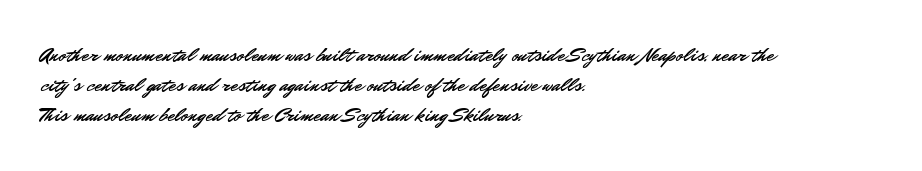
Q: Is the text italic (slanted)? A: Yes.
Q: Is the text underlined? A: No.
Q: How is the paragraph aligned? A: Left-aligned.
Q: Is the spacing between letters normal or unusually wide? A: Normal.
Q: Is the spacing between lines tight, normal or loose? A: Normal.
